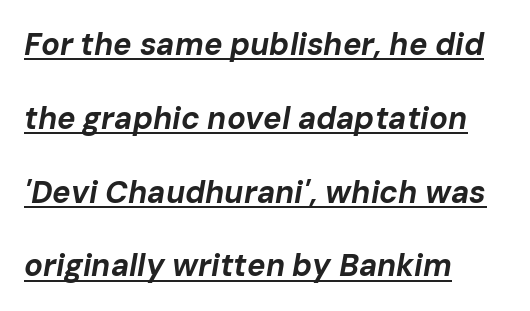
The image shows 31 px bold type, italic (leaning right); set left-aligned, loose line spacing (2.38x), normal letter spacing, underlined; low stroke contrast and a medium x-height.
